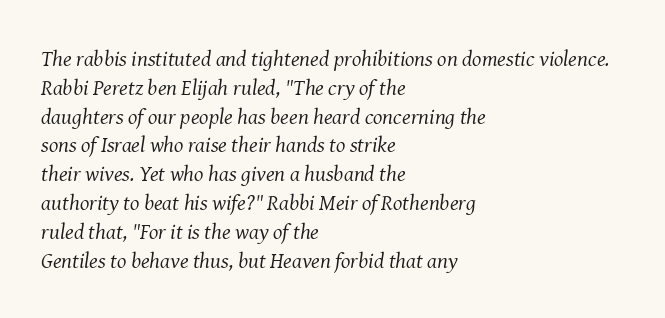
{"italic": "yes", "lean": "right", "slant_degrees": 8, "bold": "no", "underline": "no", "align": "left", "line_spacing": "normal", "line_spacing_ratio": 1.31, "letter_spacing": "normal", "letter_spacing_em": 0.0, "glyph_px": 22}
